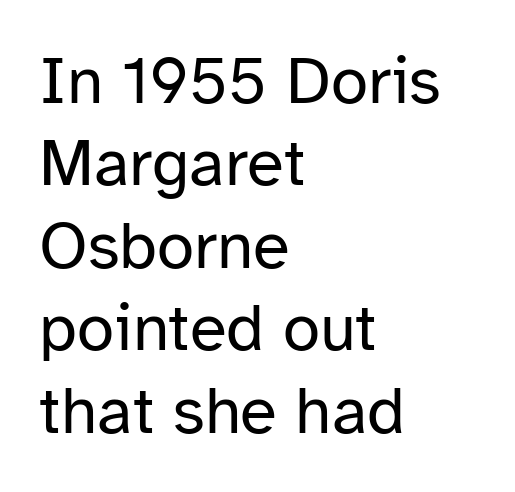
The image shows 67 px regular-weight sans-serif type, upright; set left-aligned, line spacing 1.23x, normal letter spacing, not underlined; low stroke contrast and a medium x-height.
